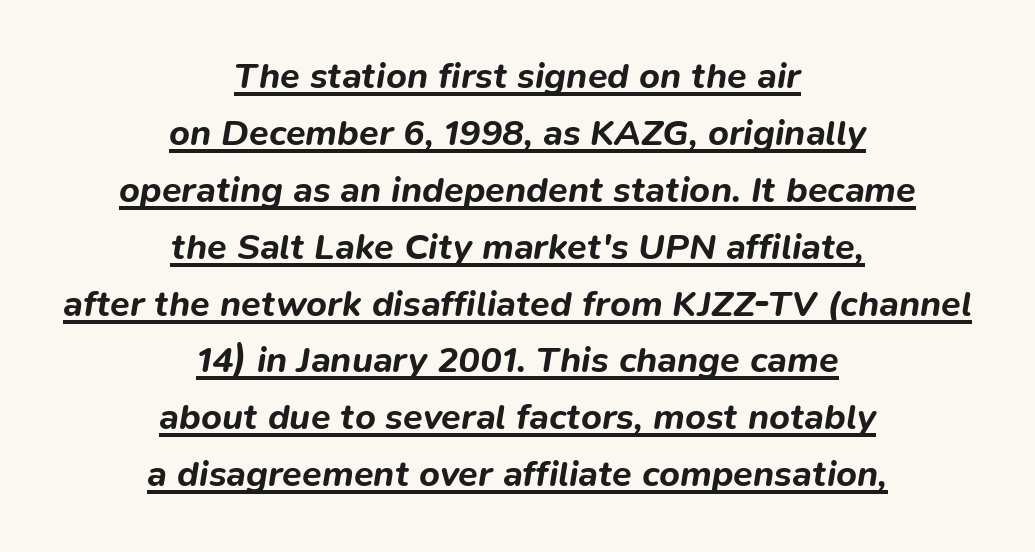
The image shows 36 px bold type, italic (leaning right); set centered, normal line spacing (1.58x), normal letter spacing, underlined; low stroke contrast and a medium x-height.
